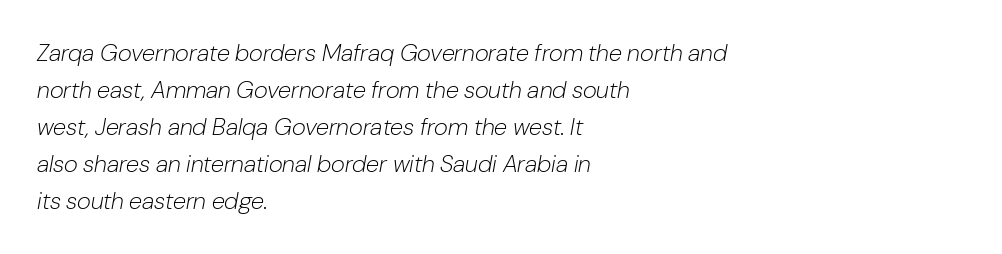
The image shows 24 px text type, italic (leaning right); set left-aligned, normal line spacing (1.54x), normal letter spacing, not underlined.
